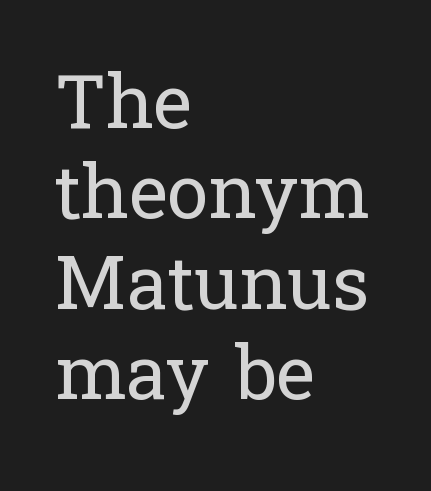
Posture: upright roman. Think standard paragraph weight, or any step lighter than that. Inter-character spacing is left at the font's built-in metrics. The face used here is proportionally spaced, like ordinary book or web type. The glyphs in this specimen are seriffed.
